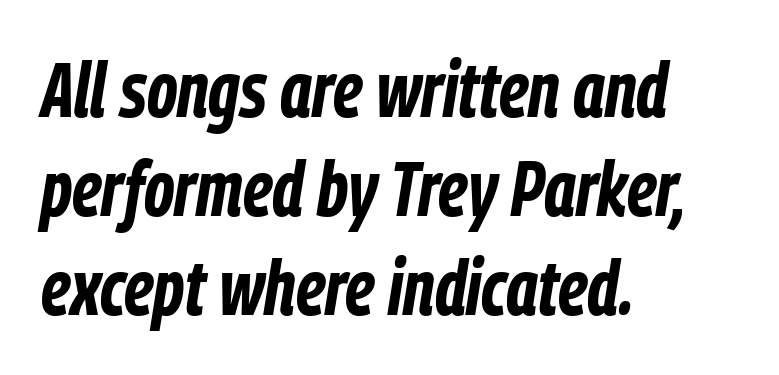
This rendering features lettering with no underline. Quick note: interline space is typical. Do the characters align in a grid? No, the font is proportional. The letterforms sit shoulder to shoulder at normal distance. As a designer I'd log this as weight 700, bold. Observe the lean: these are italic letterforms.
